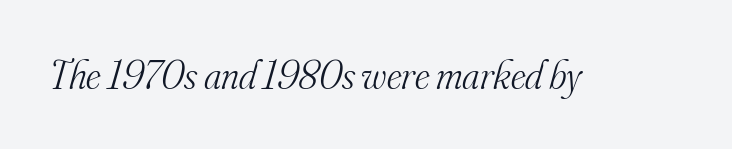
Font category for this specimen: serif. The letterforms sit shoulder to shoulder at normal distance. Is this a fixed-width face? No — the glyphs have proportional, varying widths. There's an unmistakable incline to the writing here. Clear beneath every line of the passage. Letters have the restrained weight of plain body copy at most.
